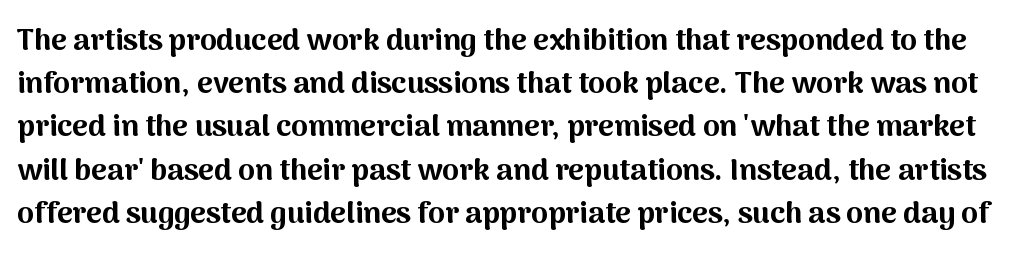
The letters stand upright; this is a roman face. A typesetter would call this leading conventional body-copy spacing. The space beneath each line is pristine and unruled. This sample has the flowing, uneven cadence of proportional lettering. Look at the bottom of the vertical strokes: they stop flat, with no serifs. Students, note that the glyphs here touch the page at normal intervals.
